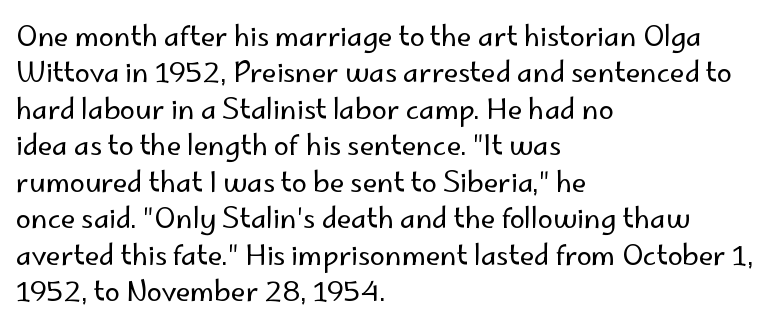
The image shows 27 px text type, upright; set left-aligned, normal line spacing (1.35x), normal letter spacing, not underlined.
